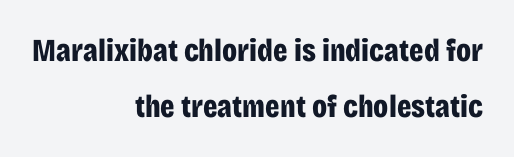
You could not count columns in this text — the font is proportionally spaced. Unmarked baselines from the first word to the last. Here the glyphs are tracked normally, forming tight word shapes. Compared with an ordinary text face, these strokes are far heavier — a full bold. The typography opts for an upright posture over an oblique one.
